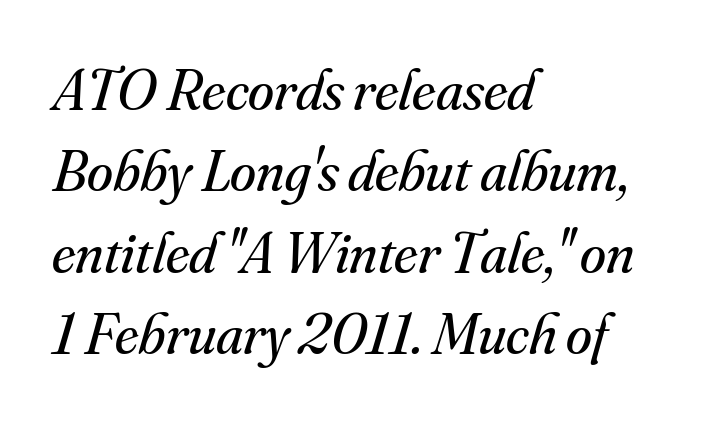
The face used here has a pronounced slope to its letters. The letters sit at their default tracking, neither squeezed nor spread. No extra ink here — the face is not bold. Check where the strokes stop: tiny serifs finish them off.
